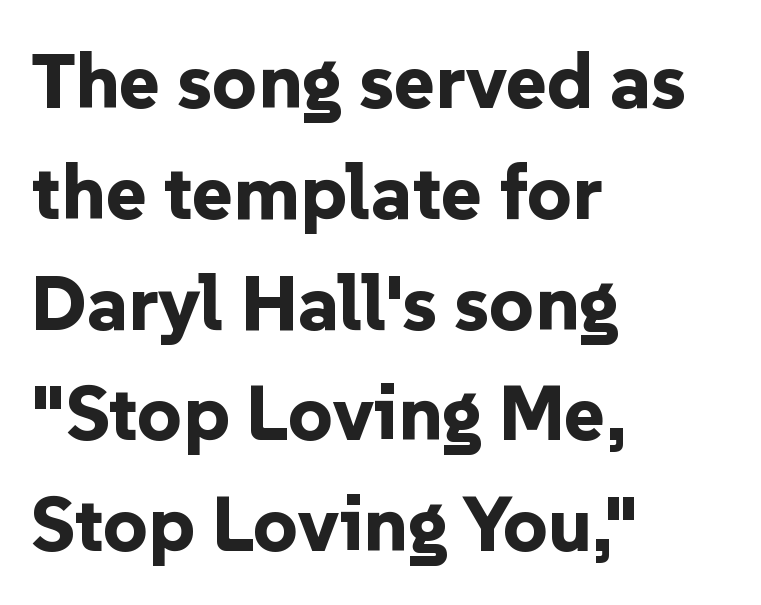
{"serif": "no", "italic": "no", "bold": "yes", "weight": "bold", "width": "normal", "stroke_contrast": "low", "x_height": "medium", "monospaced": "no", "underline": "no", "align": "left", "line_spacing": "normal", "line_spacing_ratio": 1.42, "letter_spacing": "normal", "letter_spacing_em": 0.0, "glyph_px": 78}
